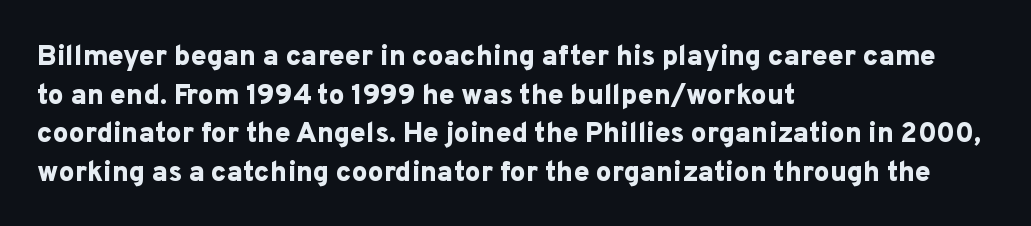
{"serif": "no", "italic": "no", "bold": "yes", "weight": "bold", "width": "normal", "stroke_contrast": "low", "x_height": "medium", "monospaced": "no", "underline": "no", "align": "left", "line_spacing": "normal", "line_spacing_ratio": 1.38, "letter_spacing": "normal", "letter_spacing_em": 0.0, "glyph_px": 28}
